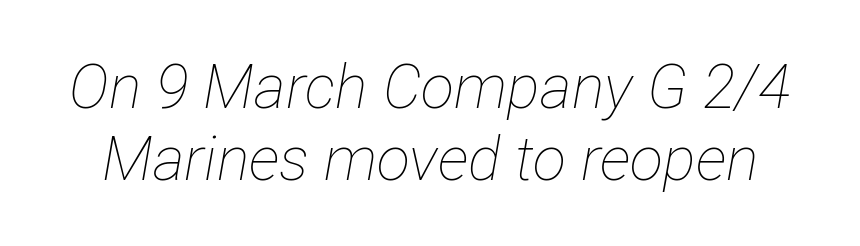
Here the designer chose a conventional face with non-uniform glyph widths. The typography opts for an oblique posture over an upright one. Lines of text with bare space underneath. This sample uses plain, unmodified letter spacing. This reads as an unemphasized weight, regular at the heaviest.
